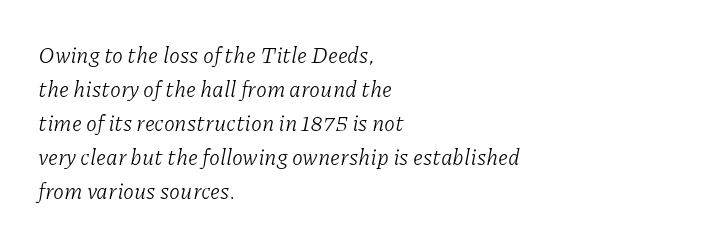
{"italic": "yes", "lean": "right", "slant_degrees": 11, "bold": "no", "underline": "no", "align": "left", "line_spacing": "normal", "line_spacing_ratio": 1.54, "letter_spacing": "normal", "letter_spacing_em": 0.0, "glyph_px": 22}
